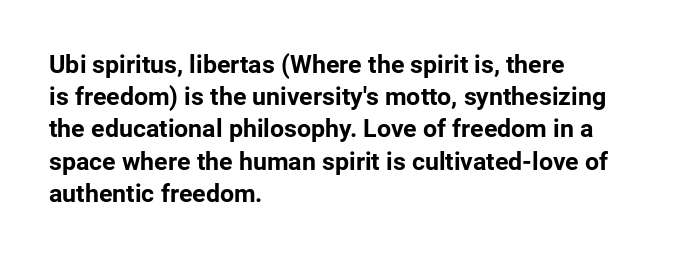
Q: Is the text bold? A: Yes.
Q: Is the text italic (slanted)? A: No, it is upright.
Q: Is the text underlined? A: No.
Q: How is the paragraph aligned? A: Left-aligned.
Q: Is the spacing between letters normal or unusually wide? A: Normal.
Q: Is the spacing between lines tight, normal or loose? A: Normal.
